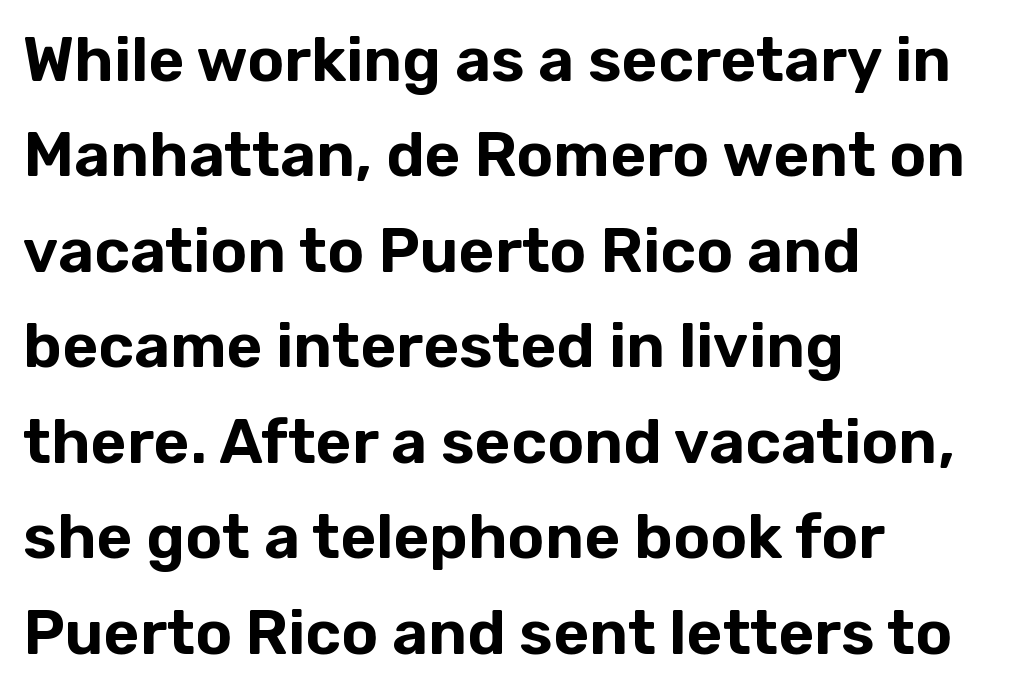
{"serif": "no", "italic": "no", "width": "normal", "stroke_contrast": "low", "x_height": "medium", "monospaced": "no", "underline": "no", "align": "left", "line_spacing": "normal", "line_spacing_ratio": 1.54, "letter_spacing": "normal", "letter_spacing_em": 0.0, "glyph_px": 62}
